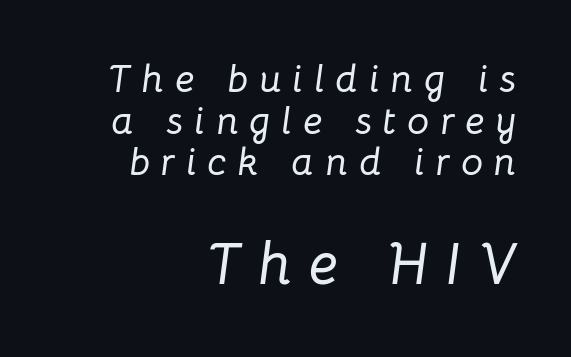
Is the lower block the larger one? Yes — the lower block carries the bigger type. Lines of text with bare space underneath. Each letter keeps its own natural width here, so spacing adapts to shape. Right-aligned paragraph, ragged on the left.
